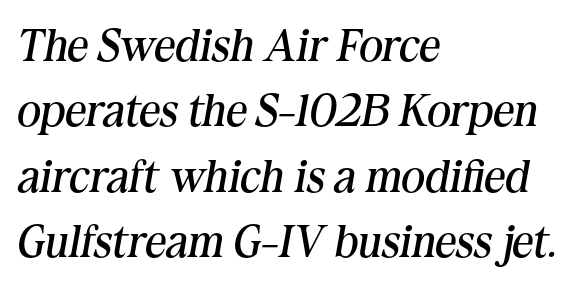
Q: Is the text bold? A: No.
Q: Is the text italic (slanted)? A: Yes, it leans right by about 10 degrees.
Q: Is the typeface a serif or a sans-serif typeface? A: Serif.
Q: Is the text underlined? A: No.
Q: How is the paragraph aligned? A: Left-aligned.
Q: Is the spacing between letters normal or unusually wide? A: Normal.
Q: Is the spacing between lines tight, normal or loose? A: Normal.
Q: Width (condensed, normal, or wide)? A: Normal.
Q: Stroke contrast? A: Medium.
Q: x-height? A: Medium.
Q: Monospaced? A: No.
